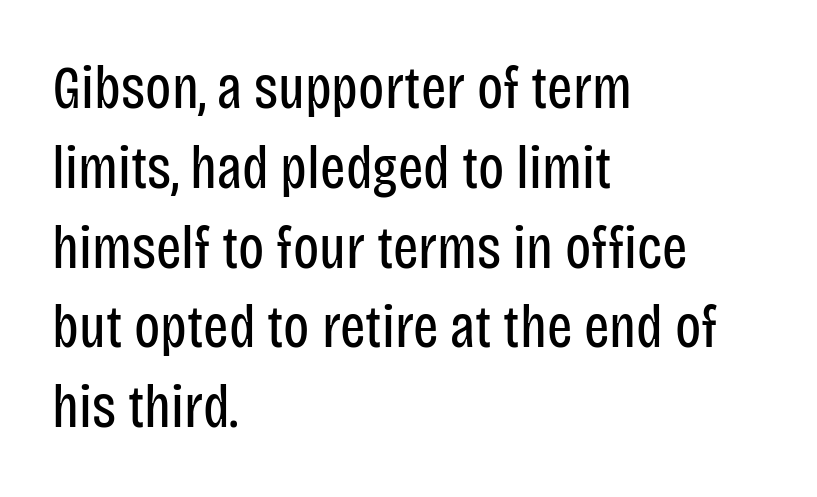
The image shows 60 px regular-weight, condensed sans-serif type, upright; set left-aligned, normal line spacing (1.33x), normal letter spacing, not underlined; low stroke contrast and a large x-height.
